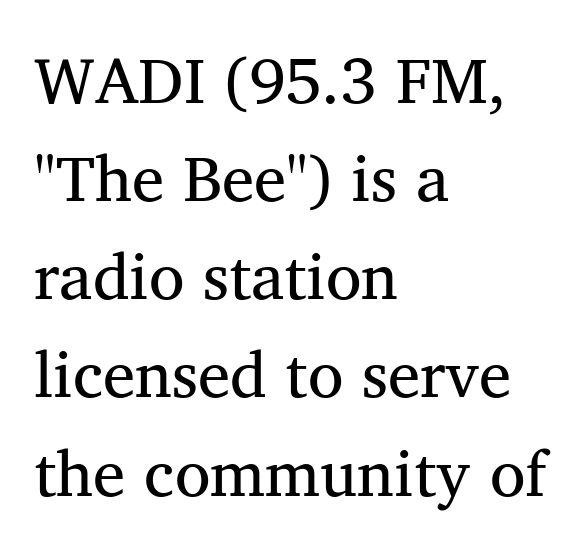
Q: Is the text bold? A: No.
Q: Is the text italic (slanted)? A: No, it is upright.
Q: Is the typeface a serif or a sans-serif typeface? A: Serif.
Q: Is the text underlined? A: No.
Q: How is the paragraph aligned? A: Left-aligned.
Q: Is the spacing between letters normal or unusually wide? A: Normal.
Q: Is the spacing between lines tight, normal or loose? A: Normal.
Q: Width (condensed, normal, or wide)? A: Normal.
Q: Stroke contrast? A: Medium.
Q: x-height? A: Medium.
Q: Monospaced? A: No.
